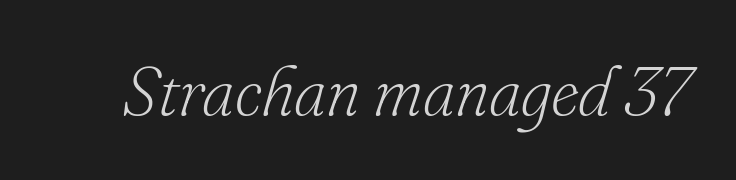
{"serif": "yes", "italic": "yes", "lean": "right", "slant_degrees": 16, "bold": "no", "weight": "light", "width": "normal", "stroke_contrast": "low", "x_height": "small", "monospaced": "no", "underline": "no", "letter_spacing": "normal", "letter_spacing_em": 0.0, "glyph_px": 69}
